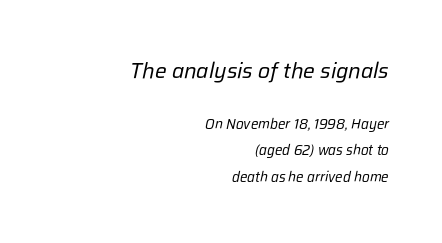
This sample is right-justified, so line beginnings fall wherever the words allow. The words here are not underlined. Observe the lean: these are italic letterforms. The designer dialed line spacing up above the default. A typesetter would call this zero additional tracking. Compare the two chunks: the upper has the greater cap height.
